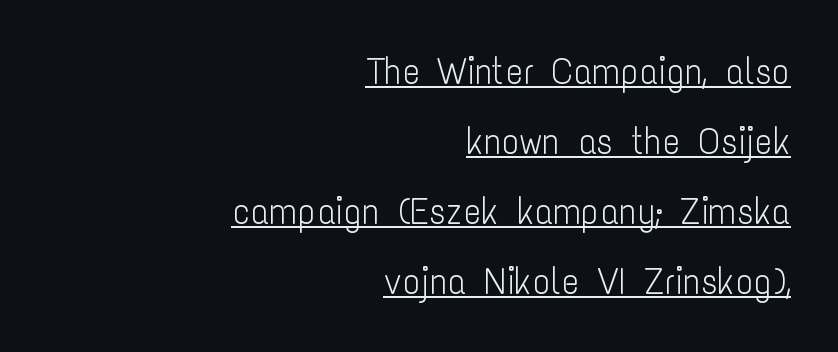
Unlike italic type, these characters show no tilt at all. Here the designer chose a conventional face with non-uniform glyph widths. To sum up the face: it is a sans, with no serifs. A baseline rule has been typeset under these characters.
